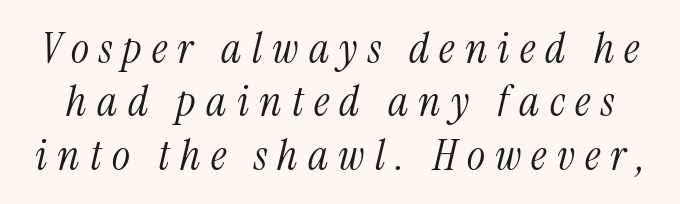
The image shows 43 px light, condensed serif type, italic (leaning right); set line spacing 1.24x, unusually wide letter spacing (+0.24 em), not underlined; medium stroke contrast and a medium x-height.
